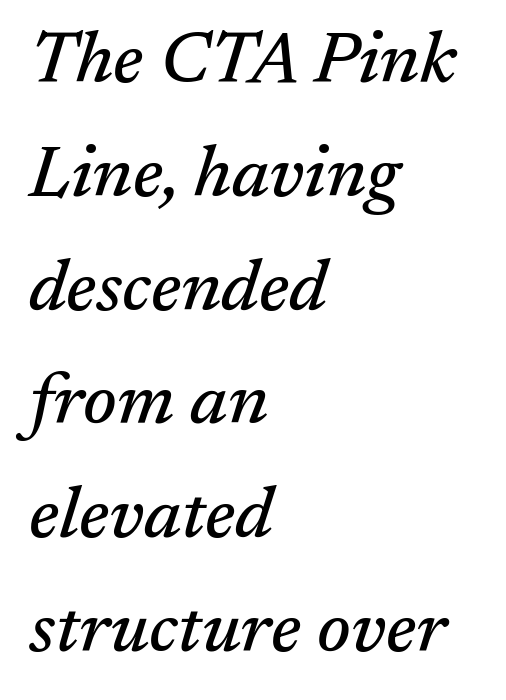
Do the characters align in a grid? No, the font is proportional. The lines are quadded left. Tracking value appears to be zero — textbook default spacing. The rendering shows small feet on the letterforms — a serif design. Slant detected: the letters are inclined. Regular leading.
